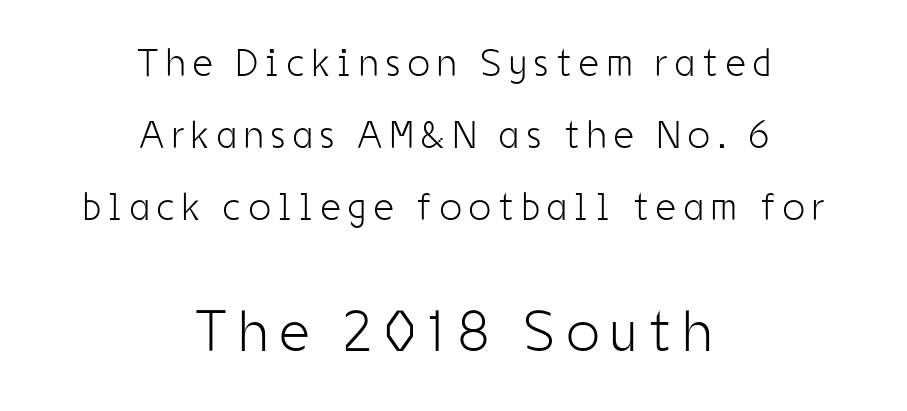
The image shows 58 px light, condensed sans-serif type, upright; set centered, line spacing 1.84x, unusually wide letter spacing (+0.2 em), not underlined; the second (bottom) block is 1.49x larger; low stroke contrast and a medium x-height.
